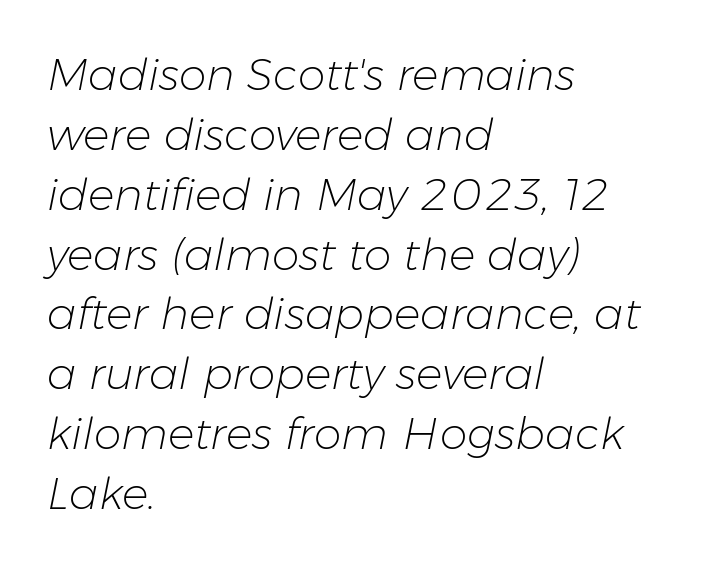
The image shows 44 px light type, italic (leaning right); set left-aligned, normal line spacing (1.36x), normal letter spacing, not underlined; low stroke contrast and a medium x-height.
